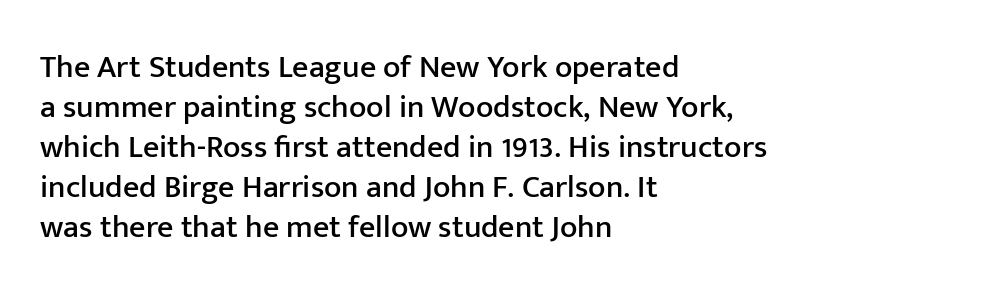
The typesetter chose a ragged-right arrangement here. Is there much room between lines? A standard amount, neither cramped nor airy. In terms of letterspacing, this is plain default setting. The typeface chosen for these lines omits serifs.
